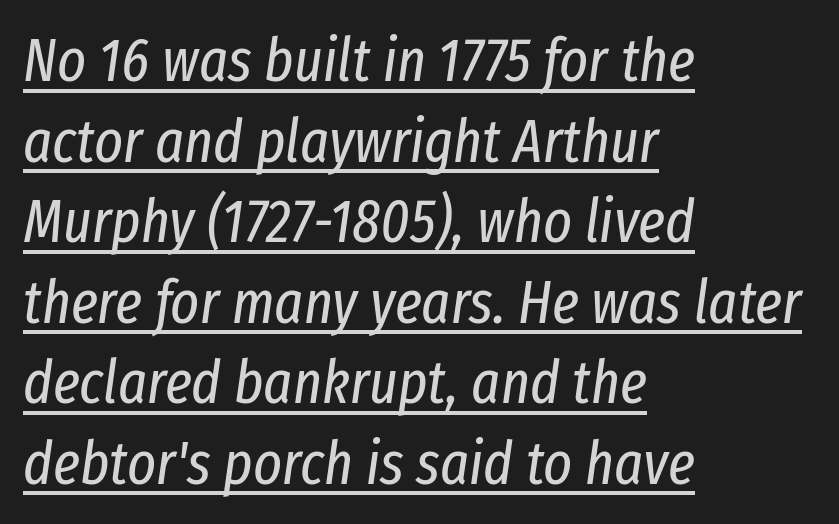
Q: Is the text bold? A: No.
Q: Is the text italic (slanted)? A: Yes, it leans right by about 8 degrees.
Q: Is the text underlined? A: Yes.
Q: How is the paragraph aligned? A: Left-aligned.
Q: Is the spacing between letters normal or unusually wide? A: Normal.
Q: Is the spacing between lines tight, normal or loose? A: Normal.
Q: Width (condensed, normal, or wide)? A: Condensed.
Q: Stroke contrast? A: Low.
Q: x-height? A: Medium.
Q: Monospaced? A: No.
